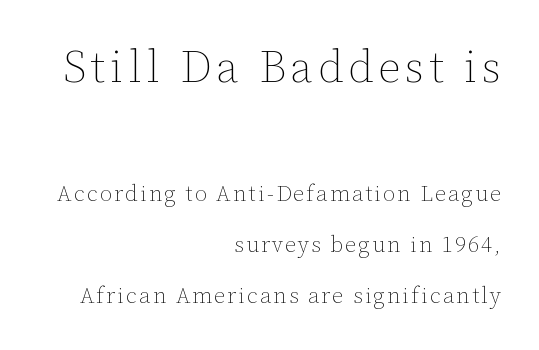
Casual observation: everything's shoved over to the right. Two sizes are in play, and the larger belongs to the first block. Quick note: not italic, upright. Type without underlining. The vertical gap from one line to the next is large.
